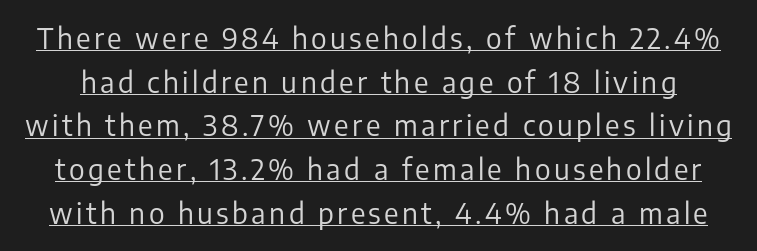
Q: Is the text bold? A: No.
Q: Is the text italic (slanted)? A: No, it is upright.
Q: Is the typeface a serif or a sans-serif typeface? A: Sans-serif.
Q: Is the text underlined? A: Yes.
Q: Is the spacing between lines tight, normal or loose? A: Normal.
Q: Width (condensed, normal, or wide)? A: Normal.
Q: Stroke contrast? A: Low.
Q: x-height? A: Medium.
Q: Monospaced? A: No.
